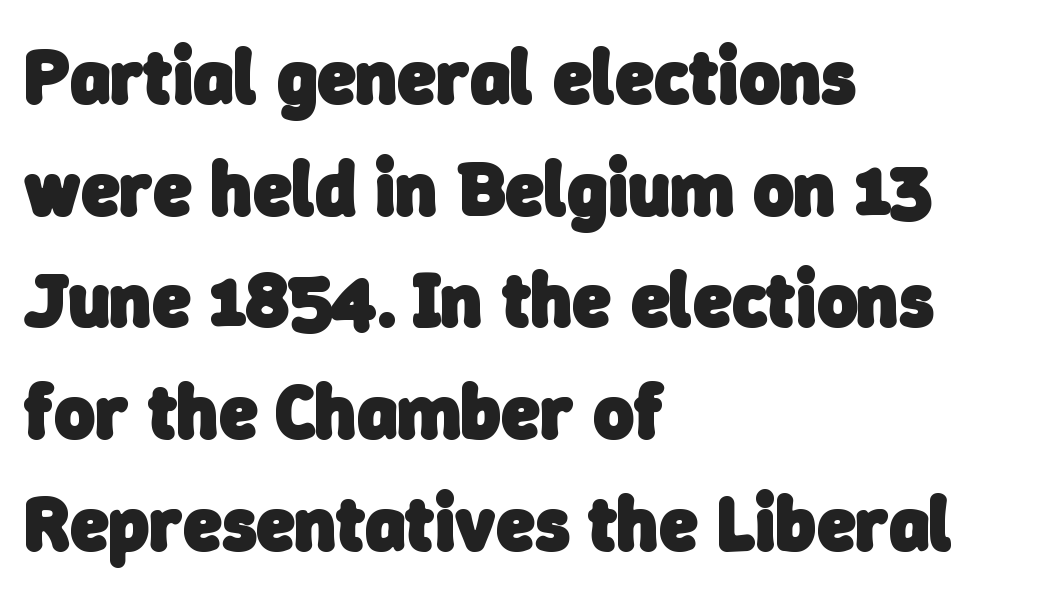
{"serif": "no", "bold": "yes", "weight": "heavy", "width": "normal", "stroke_contrast": "low", "x_height": "medium", "monospaced": "no", "underline": "no", "align": "left", "line_spacing": "normal", "line_spacing_ratio": 1.45, "letter_spacing": "normal", "letter_spacing_em": 0.0, "glyph_px": 77}
